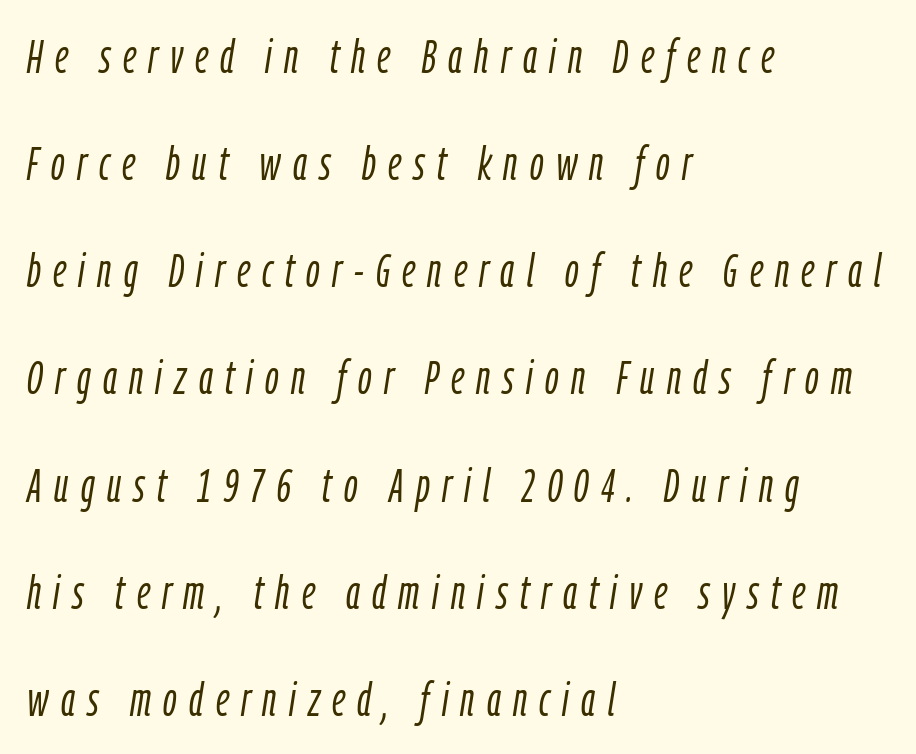
Q: Is the text bold? A: No.
Q: Is the text italic (slanted)? A: Yes, it leans right by about 9 degrees.
Q: Is the text underlined? A: No.
Q: How is the paragraph aligned? A: Left-aligned.
Q: Is the spacing between letters normal or unusually wide? A: Unusually wide.
Q: Is the spacing between lines tight, normal or loose? A: Loose.
Q: Width (condensed, normal, or wide)? A: Condensed.
Q: Stroke contrast? A: Low.
Q: x-height? A: Medium.
Q: Monospaced? A: No.
